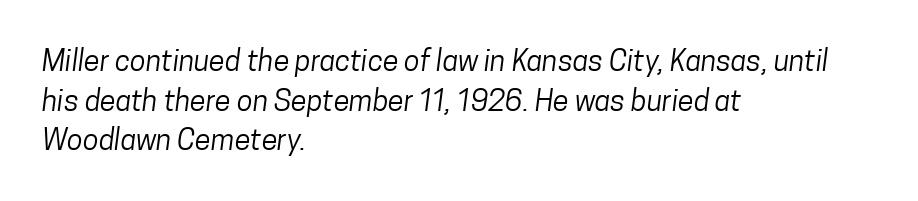
The image shows 29 px regular-weight, condensed sans-serif type; set left-aligned, normal line spacing (1.37x), normal letter spacing, not underlined; low stroke contrast and a medium x-height.
